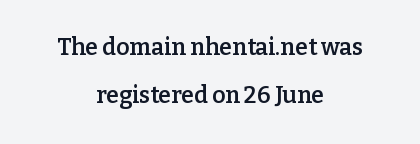
The image shows 23 px text type, upright; set centered, loose line spacing (2.1x), normal letter spacing, not underlined.
